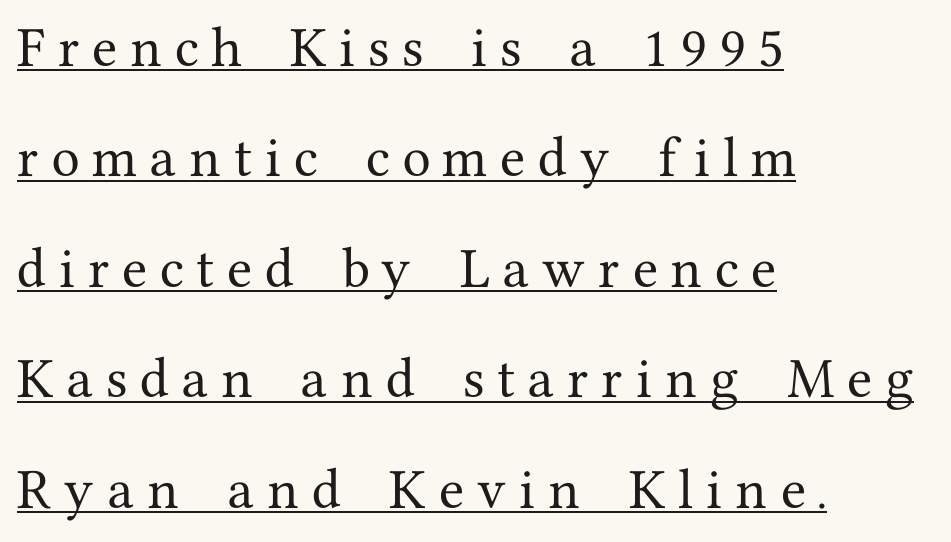
The image shows 46 px serif type, upright; set left-aligned, loose line spacing (2.4x), unusually wide letter spacing (+0.28 em), underlined; medium stroke contrast and a medium x-height.
